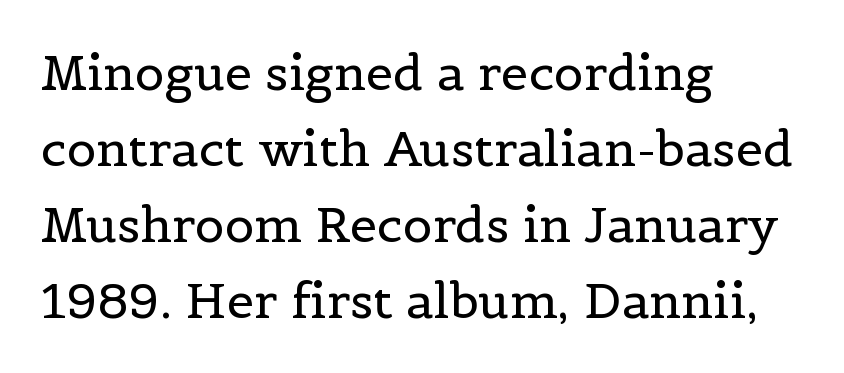
{"serif": "yes", "italic": "no", "bold": "no", "weight": "regular", "width": "normal", "x_height": "medium", "monospaced": "no", "underline": "no", "align": "left", "line_spacing": "normal", "line_spacing_ratio": 1.55, "letter_spacing": "normal", "letter_spacing_em": 0.0, "glyph_px": 49}
